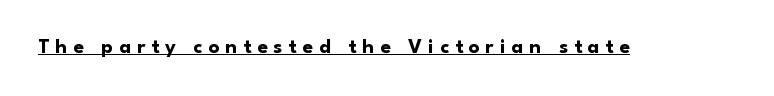
{"italic": "no", "bold": "yes", "underline": "yes", "letter_spacing": "wide", "letter_spacing_em": 0.29, "glyph_px": 21}
